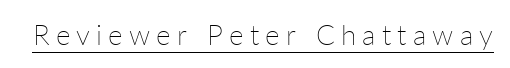
Q: Is the text bold? A: No.
Q: Is the text italic (slanted)? A: No, it is upright.
Q: Is the text underlined? A: Yes.
Q: Is the spacing between letters normal or unusually wide? A: Unusually wide.
Q: Width (condensed, normal, or wide)? A: Normal.
Q: Stroke contrast? A: Low.
Q: x-height? A: Medium.
Q: Monospaced? A: No.
